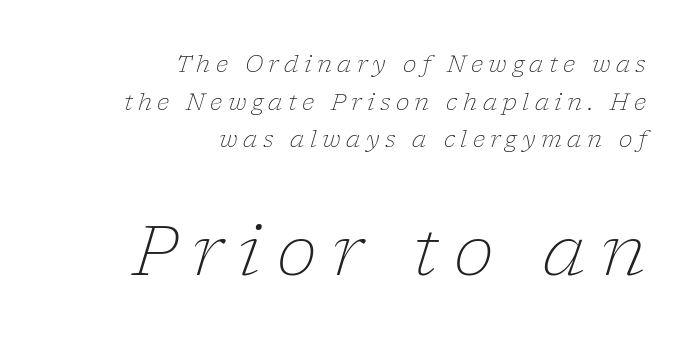
Which margin do the lines hug? The right one — the left edge is uneven. Weight: in the light-to-regular range. This sample uses expanded letter spacing, leaving extra air between glyphs. Baseline-to-baseline distance is the conventional proportion of letter height. Do the characters align in a grid? No, the font is proportional. The following chunk of copy outweighs the initial chunk in type size.
